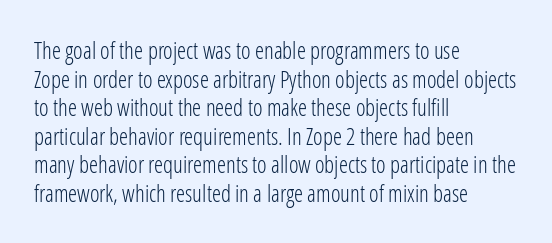
The image shows 23 px text type, upright; set left-aligned, line spacing 1.24x, normal letter spacing, not underlined.
